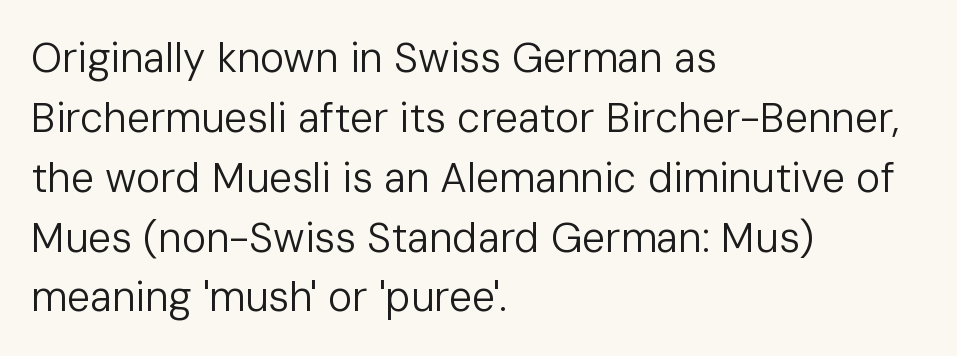
The image shows 41 px regular-weight sans-serif type, upright; set left-aligned, normal line spacing (1.46x), normal letter spacing, not underlined; low stroke contrast and a medium x-height.
